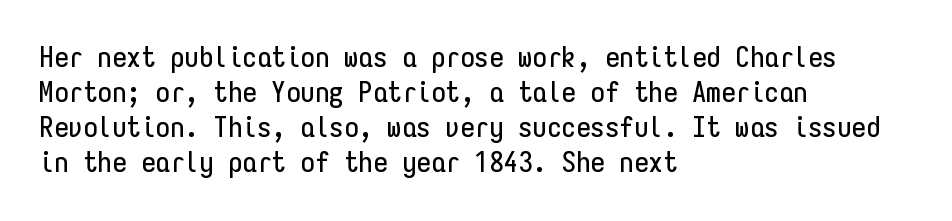
Q: Is the text italic (slanted)? A: No, it is upright.
Q: Is the typeface a serif or a sans-serif typeface? A: Sans-serif.
Q: Is the text underlined? A: No.
Q: How is the paragraph aligned? A: Left-aligned.
Q: Is the spacing between letters normal or unusually wide? A: Normal.
Q: Width (condensed, normal, or wide)? A: Condensed.
Q: Stroke contrast? A: Low.
Q: x-height? A: Medium.
Q: Monospaced? A: Yes.
